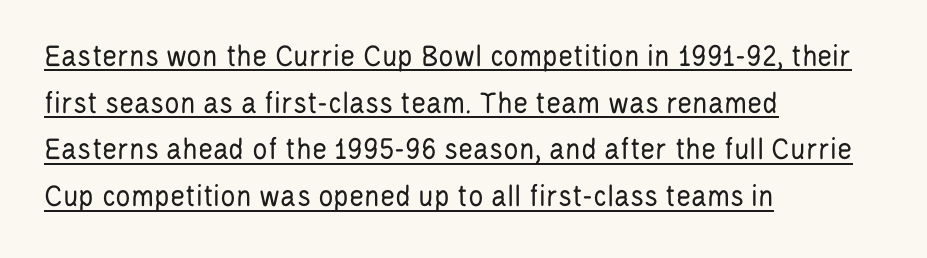
Which margin do the lines hug? The left one — the right edge is uneven. Evenly set lines give the paragraph a standard silhouette. Weight class: somewhere from thin through regular. Quick note: underline on. Observe the absence of serifs on each vertical stroke in this sample. A typesetter would mark this as roman, not italic.
